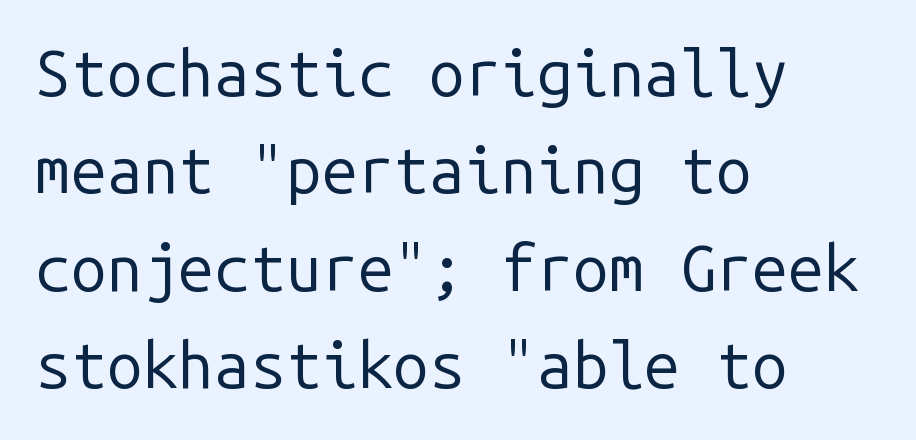
Q: Is the text bold? A: No.
Q: Is the text italic (slanted)? A: No, it is upright.
Q: Is the typeface a serif or a sans-serif typeface? A: Sans-serif.
Q: Is the text underlined? A: No.
Q: How is the paragraph aligned? A: Left-aligned.
Q: Is the spacing between letters normal or unusually wide? A: Normal.
Q: Is the spacing between lines tight, normal or loose? A: Normal.
Q: Width (condensed, normal, or wide)? A: Normal.
Q: Stroke contrast? A: Low.
Q: x-height? A: Medium.
Q: Monospaced? A: Yes.
